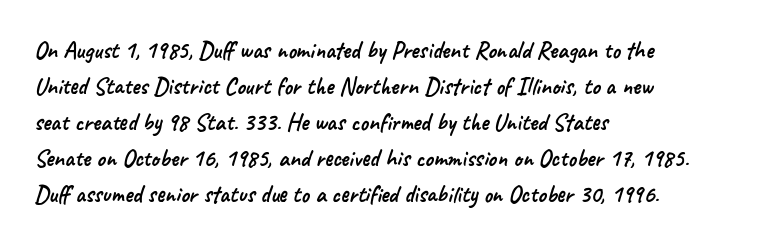
Q: Is the text underlined? A: No.
Q: How is the paragraph aligned? A: Left-aligned.
Q: Is the spacing between letters normal or unusually wide? A: Normal.
Q: Is the spacing between lines tight, normal or loose? A: Normal.
